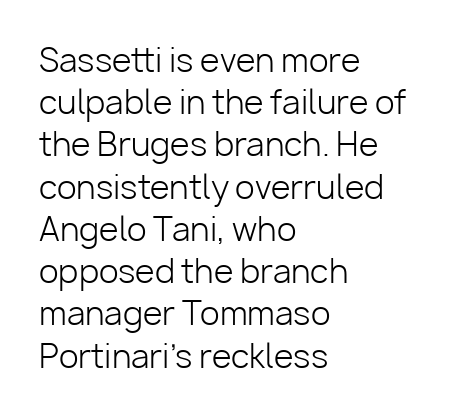
The paragraph shown leans on its left margin. Characters remain perfectly vertical along every line. The passage shown has conventional tracking throughout. Nothing heavy about these letters — not bold at all. These lines are composed in type without serifs. Only glyphs here, with clear space below each row.
